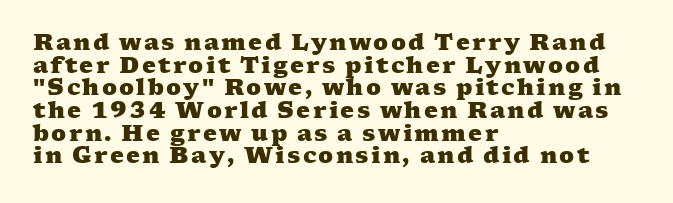
{"bold": "yes", "underline": "no", "align": "left", "line_spacing": "tight", "line_spacing_ratio": 1.03, "glyph_px": 22}
